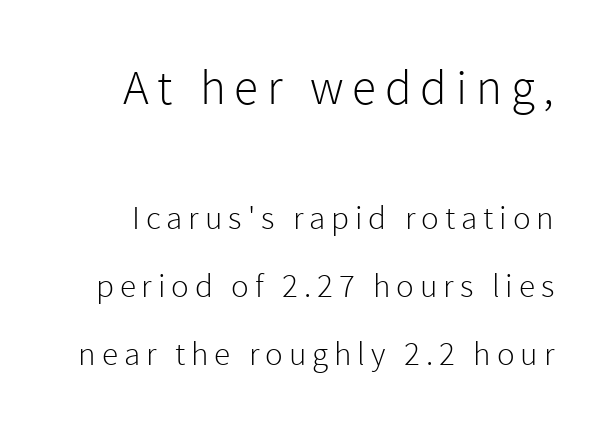
{"serif": "no", "italic": "no", "bold": "no", "weight": "light", "width": "normal", "x_height": "medium", "monospaced": "no", "underline": "no", "line_spacing": "loose", "line_spacing_ratio": 2.07, "larger_block": "first", "size_ratio": 1.48, "glyph_px": 49}
